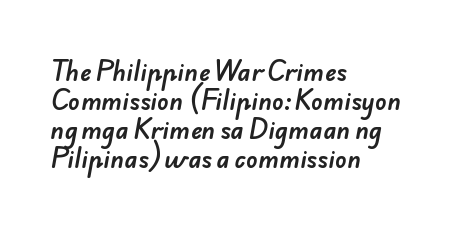
The image shows 24 px text type; set left-aligned, line spacing 1.21x, normal letter spacing, not underlined.
